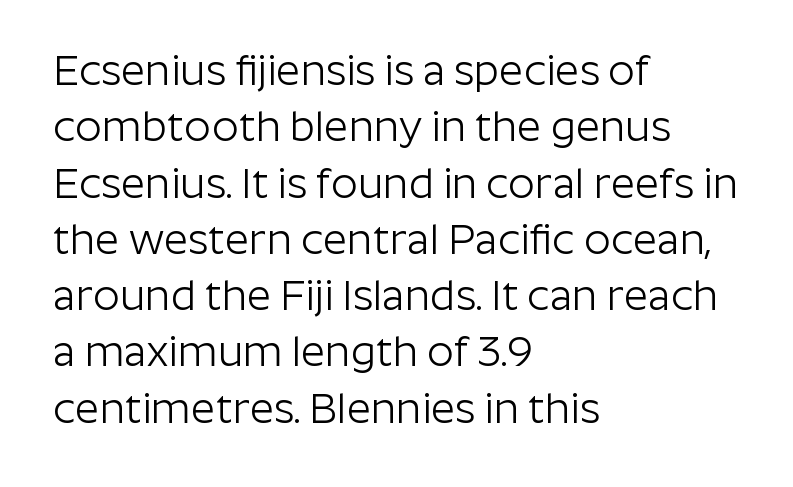
The image shows 42 px light sans-serif type, upright; set left-aligned, normal line spacing (1.34x), normal letter spacing, not underlined; low stroke contrast and a medium x-height.
